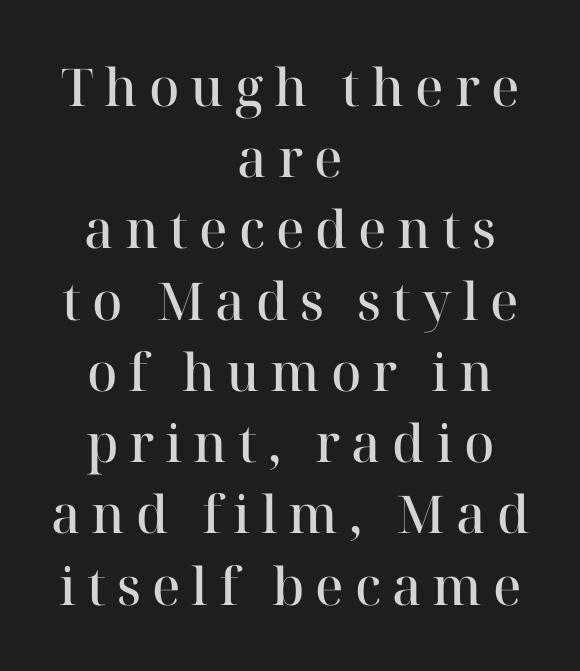
The image shows 52 px semibold serif type, upright; set centered, normal line spacing (1.37x), unusually wide letter spacing (+0.21 em), not underlined; high stroke contrast and a medium x-height.
